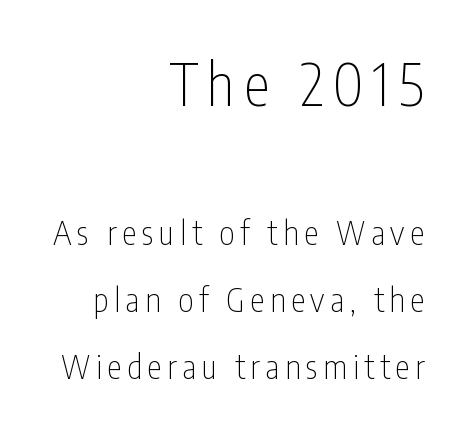
{"serif": "no", "italic": "no", "bold": "no", "weight": "thin", "width": "condensed", "stroke_contrast": "low", "x_height": "medium", "monospaced": "no", "underline": "no", "align": "right", "line_spacing": "loose", "line_spacing_ratio": 2.04, "larger_block": "first", "size_ratio": 1.76, "glyph_px": 58}
